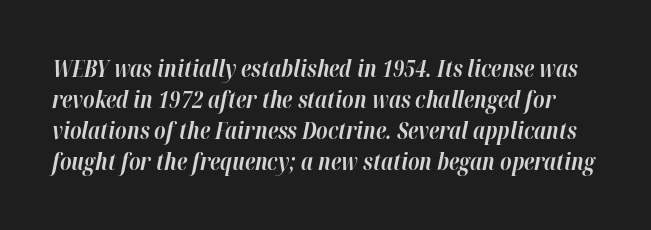
{"italic": "yes", "lean": "right", "slant_degrees": 12, "bold": "yes", "underline": "no", "line_spacing": "normal", "line_spacing_ratio": 1.35, "letter_spacing": "normal", "letter_spacing_em": 0.0, "glyph_px": 23}
